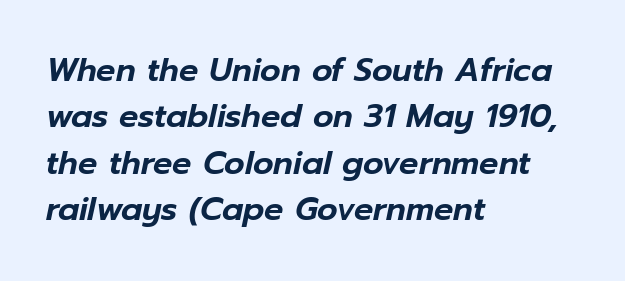
Emphasis-style slanted type is in use. The lines are quadded left. Letters rest on an invisible, unmarked baseline. The passage shown is typed in a proportional face where columns would drift. This rendering leaves character spacing at its baseline value. Each new line begins a customary step beneath the previous one.
